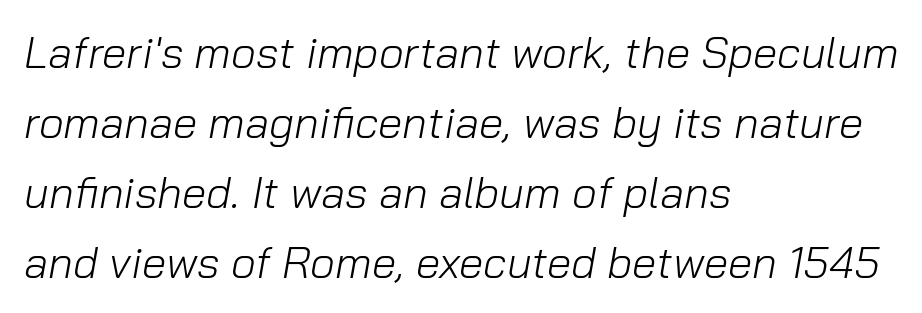
{"italic": "yes", "lean": "right", "slant_degrees": 10, "bold": "no", "weight": "light", "width": "normal", "stroke_contrast": "low", "x_height": "medium", "monospaced": "no", "underline": "no", "align": "left", "line_spacing": "normal", "line_spacing_ratio": 1.59, "letter_spacing": "normal", "letter_spacing_em": 0.0, "glyph_px": 44}
